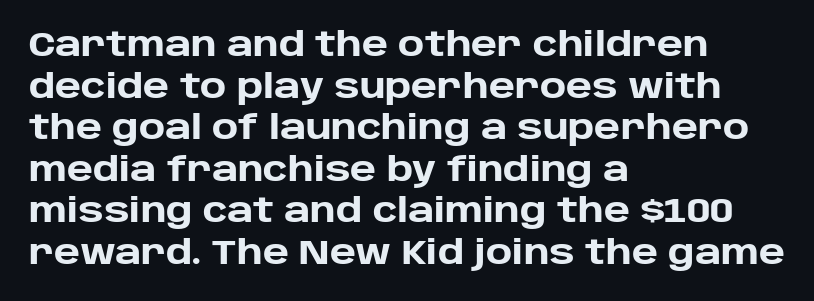
The image shows 33 px heavy sans-serif type, upright; set left-aligned, normal line spacing (1.26x), normal letter spacing, not underlined; low stroke contrast and a large x-height.
